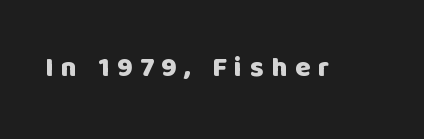
Quick note: not italic, upright. This rendering widens character spacing well past its baseline value. These lines are rendered in a variable-pitch font. Each glyph is drawn with heavy, bold strokes. The baseline area is clear.
